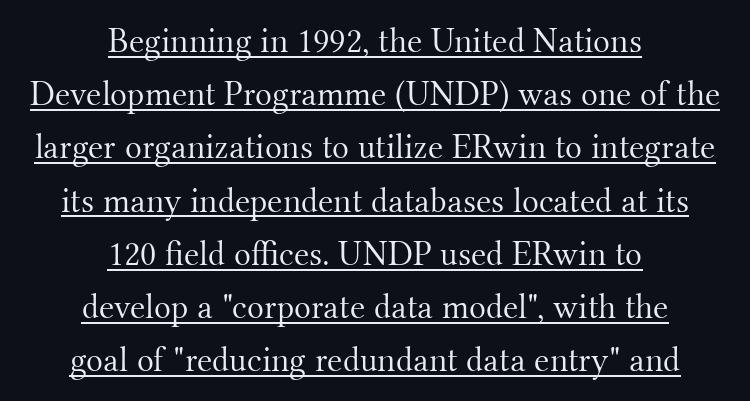
Q: Is the text bold? A: No.
Q: Is the text italic (slanted)? A: No, it is upright.
Q: Is the typeface a serif or a sans-serif typeface? A: Serif.
Q: Is the text underlined? A: Yes.
Q: How is the paragraph aligned? A: Centered.
Q: Is the spacing between letters normal or unusually wide? A: Normal.
Q: Is the spacing between lines tight, normal or loose? A: Normal.
Q: Width (condensed, normal, or wide)? A: Normal.
Q: Stroke contrast? A: Medium.
Q: x-height? A: Small.
Q: Monospaced? A: No.
